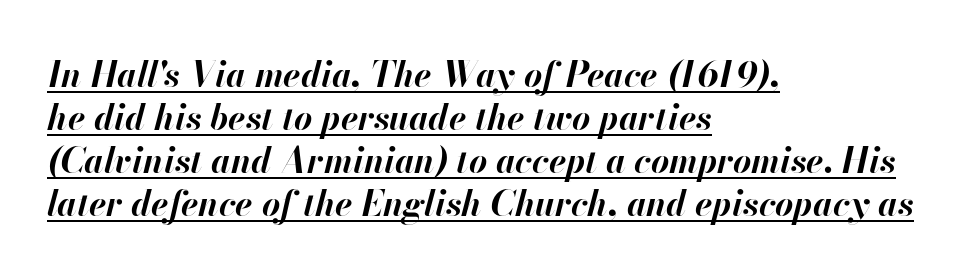
Q: Is the text bold? A: Yes.
Q: Is the text italic (slanted)? A: Yes, it leans right by about 13 degrees.
Q: Is the text underlined? A: Yes.
Q: How is the paragraph aligned? A: Left-aligned.
Q: Is the spacing between letters normal or unusually wide? A: Normal.
Q: Width (condensed, normal, or wide)? A: Normal.
Q: Stroke contrast? A: High.
Q: x-height? A: Small.
Q: Monospaced? A: No.
